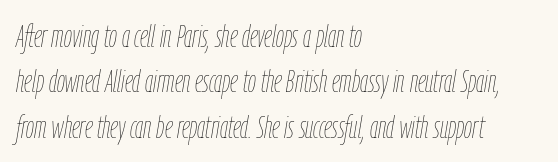
The face used here has a pronounced slope to its letters. You could not count columns in this text — the font is proportionally spaced. Glance below the letters and you will spot only blank space. Line beginnings align vertically; line endings do not.
